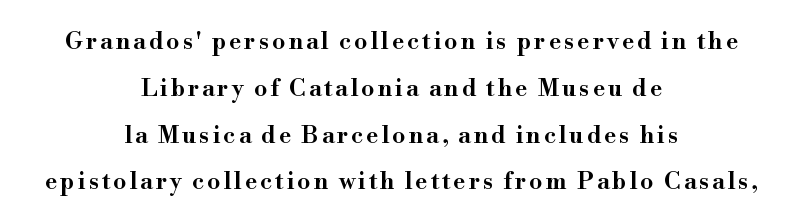
The image shows 24 px text type, upright; set centered, loose line spacing (1.95x), not underlined.
